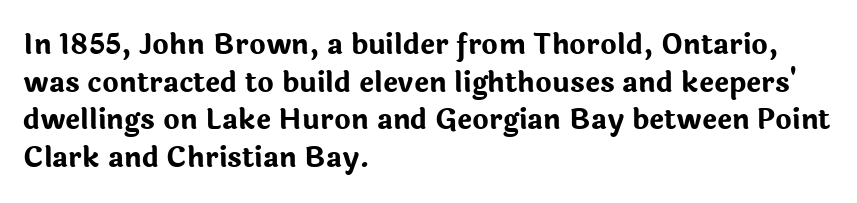
The image shows 28 px bold sans-serif type, upright; set left-aligned, normal line spacing (1.34x), normal letter spacing, not underlined; low stroke contrast and a medium x-height.
